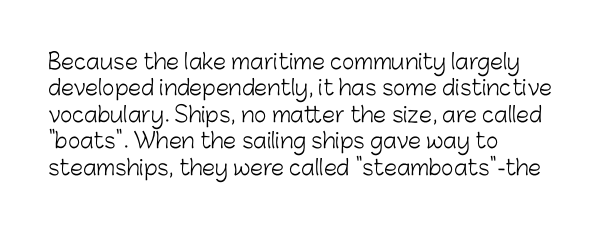
The image shows 21 px text type, upright; set left-aligned, normal line spacing (1.26x), normal letter spacing, not underlined.
